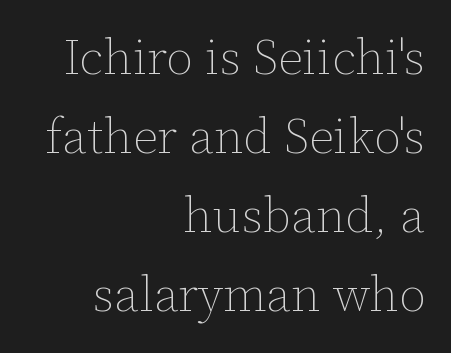
{"italic": "no", "bold": "no", "weight": "thin", "width": "normal", "stroke_contrast": "low", "x_height": "medium", "monospaced": "no", "underline": "no", "align": "right", "line_spacing": "normal", "line_spacing_ratio": 1.61, "letter_spacing": "normal", "letter_spacing_em": 0.0, "glyph_px": 49}
